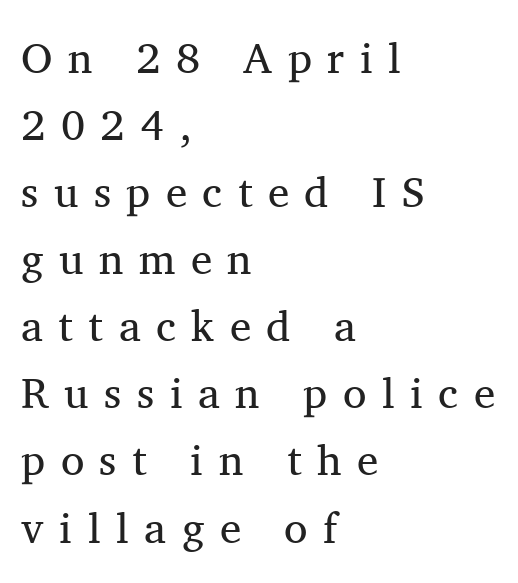
{"serif": "yes", "italic": "no", "bold": "no", "weight": "regular", "width": "normal", "stroke_contrast": "medium", "x_height": "medium", "monospaced": "no", "underline": "no", "align": "left", "line_spacing": "normal", "line_spacing_ratio": 1.56, "letter_spacing": "wide", "letter_spacing_em": 0.36, "glyph_px": 43}
